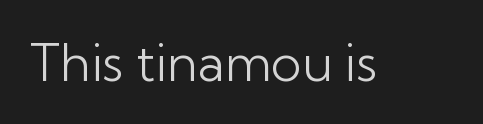
The image shows 51 px light sans-serif type, upright; set normal letter spacing, not underlined; low stroke contrast and a medium x-height.
